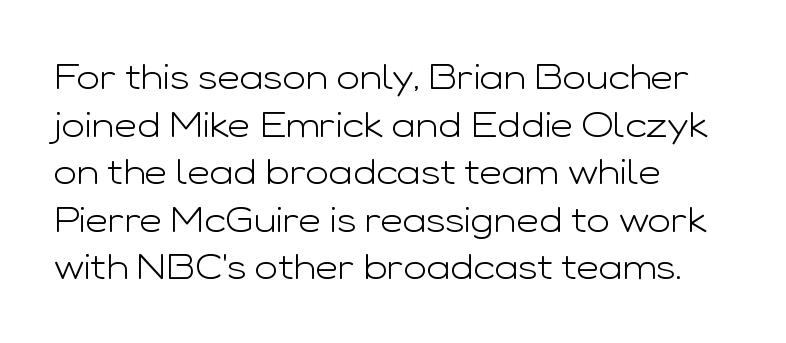
Q: Is the text bold? A: No.
Q: Is the text italic (slanted)? A: No, it is upright.
Q: Is the typeface a serif or a sans-serif typeface? A: Sans-serif.
Q: Is the text underlined? A: No.
Q: How is the paragraph aligned? A: Left-aligned.
Q: Is the spacing between letters normal or unusually wide? A: Normal.
Q: Is the spacing between lines tight, normal or loose? A: Normal.
Q: Width (condensed, normal, or wide)? A: Wide.
Q: Stroke contrast? A: Low.
Q: x-height? A: Medium.
Q: Monospaced? A: No.
